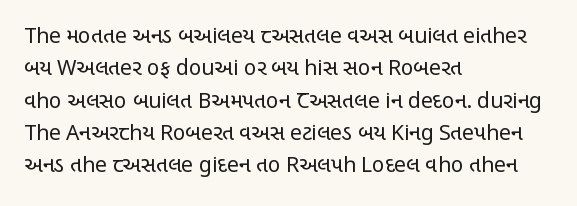
Q: Is the text bold? A: No.
Q: Is the text italic (slanted)? A: No, it is upright.
Q: Is the text underlined? A: No.
Q: How is the paragraph aligned? A: Left-aligned.
Q: Is the spacing between letters normal or unusually wide? A: Normal.
Q: Is the spacing between lines tight, normal or loose? A: Normal.
